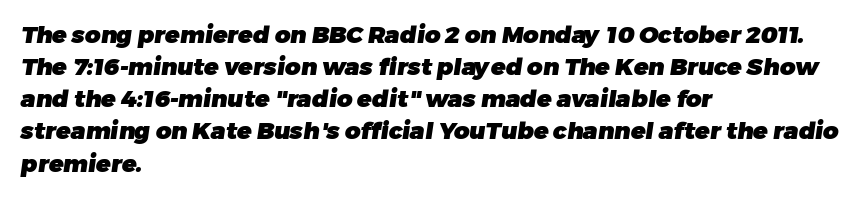
The image shows 24 px bold type; set left-aligned, normal line spacing (1.34x), normal letter spacing, not underlined.
